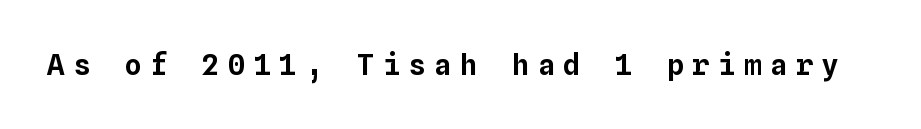
Loose tracking; the words dissolve into strings of separated letters. This sample has the even, mechanical cadence of fixed-width lettering. These lines were composed using upright roman letters. Descenders hang freely into open space.
